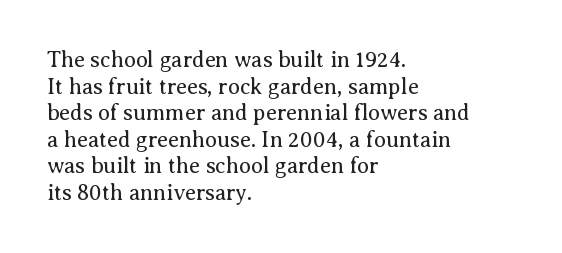
Q: Is the text bold? A: No.
Q: Is the text italic (slanted)? A: No, it is upright.
Q: Is the text underlined? A: No.
Q: How is the paragraph aligned? A: Left-aligned.
Q: Is the spacing between letters normal or unusually wide? A: Normal.
